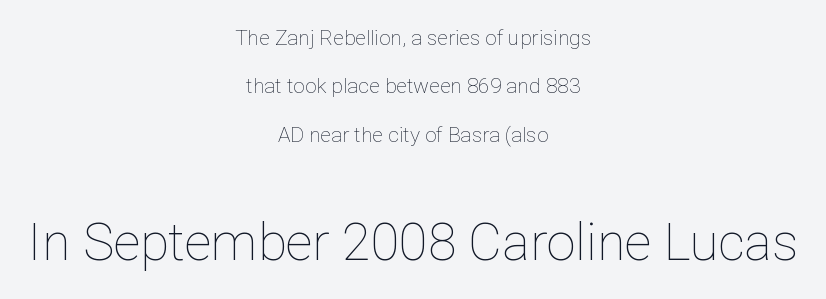
Unbolded letterforms with no extra heft. Here the designer chose a conventional face with non-uniform glyph widths. If you folded the block vertically in half, each line would mirror itself in length. Descenders hang freely into open space. Students, observe: this is what heavily led, spacious text looks like. The type sits square on the baseline with zero lean.
